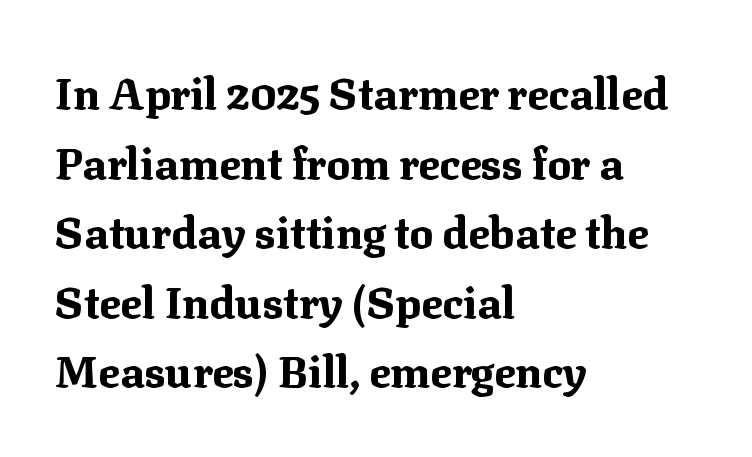
The image shows 44 px bold serif type, upright; set left-aligned, normal line spacing (1.58x), normal letter spacing, not underlined; medium stroke contrast and a medium x-height.
